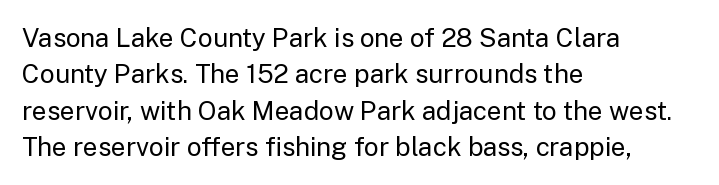
The image shows 26 px text type, upright; set left-aligned, normal line spacing (1.4x), normal letter spacing, not underlined.
